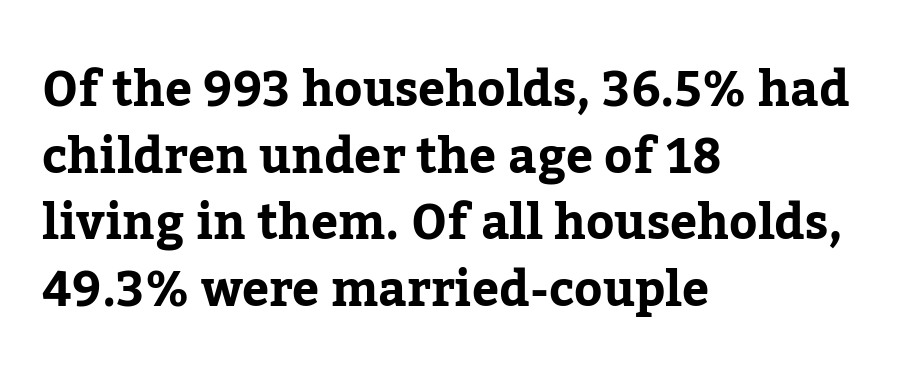
{"serif": "yes", "italic": "no", "width": "normal", "stroke_contrast": "low", "x_height": "medium", "monospaced": "no", "underline": "no", "align": "left", "line_spacing": "normal", "line_spacing_ratio": 1.39, "letter_spacing": "normal", "letter_spacing_em": 0.0, "glyph_px": 48}
